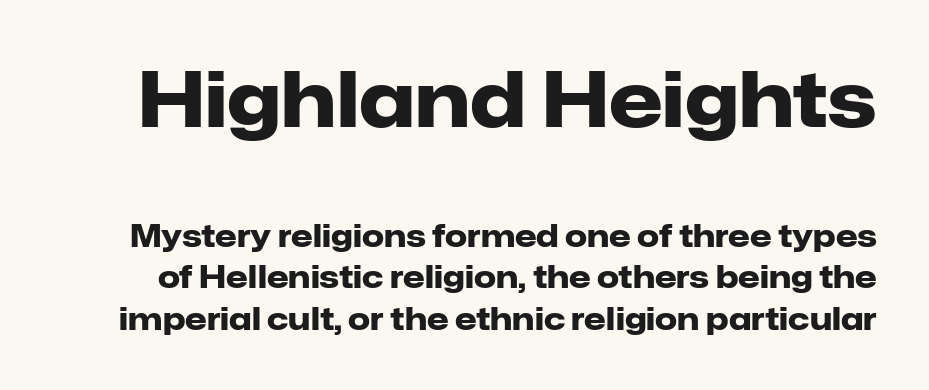
The type family on display is of the sans-serif kind. Rows of type keep a routine distance in the vertical direction. The glyphs are unaccompanied by any horizontal stroke below them. Here the glyphs are tracked normally, forming tight word shapes.
